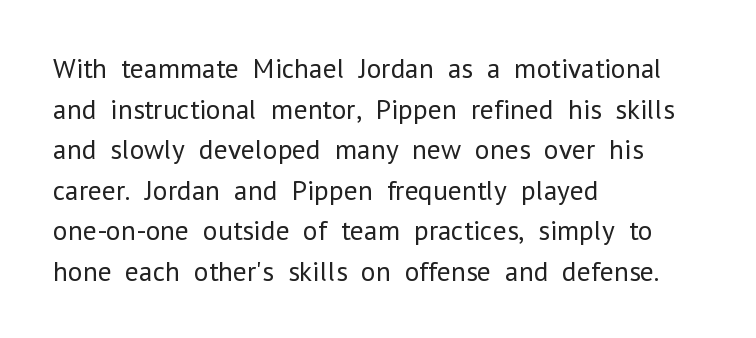
{"serif": "no", "italic": "no", "bold": "no", "weight": "regular", "width": "normal", "stroke_contrast": "low", "x_height": "medium", "monospaced": "no", "underline": "no", "align": "left", "line_spacing": "normal", "line_spacing_ratio": 1.45, "letter_spacing": "normal", "letter_spacing_em": 0.0, "glyph_px": 28}
